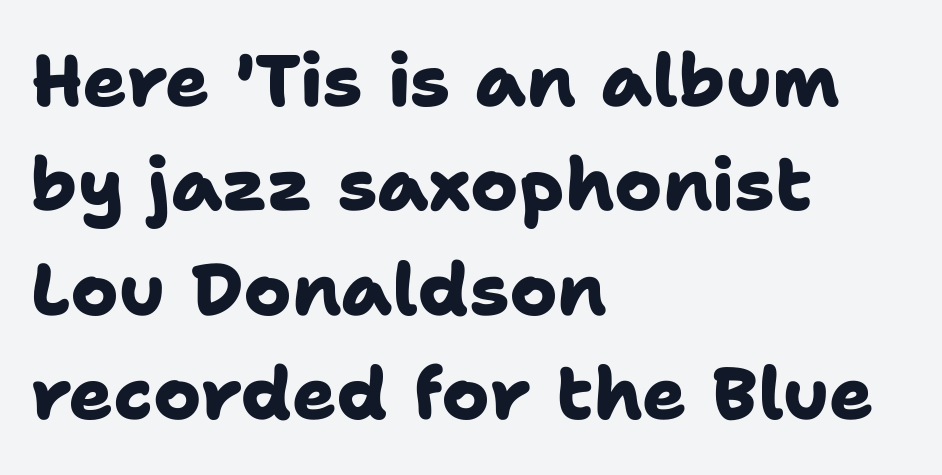
The image shows 73 px heavy sans-serif type; set left-aligned, normal line spacing (1.43x), normal letter spacing, not underlined; low stroke contrast and a medium x-height.
